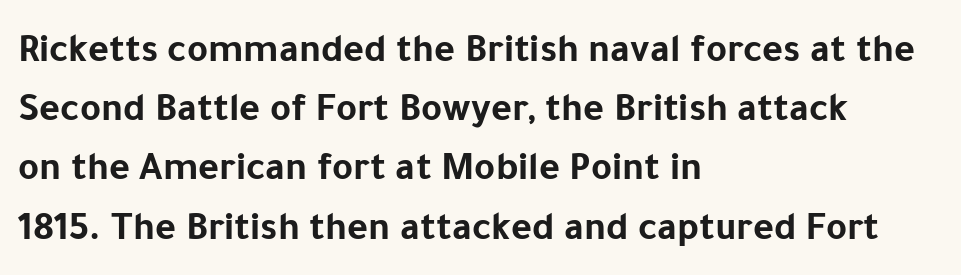
Q: Is the text bold? A: Yes.
Q: Is the text italic (slanted)? A: No, it is upright.
Q: Is the typeface a serif or a sans-serif typeface? A: Sans-serif.
Q: Is the text underlined? A: No.
Q: How is the paragraph aligned? A: Left-aligned.
Q: Is the spacing between letters normal or unusually wide? A: Normal.
Q: Is the spacing between lines tight, normal or loose? A: Normal.
Q: Width (condensed, normal, or wide)? A: Normal.
Q: Stroke contrast? A: Low.
Q: x-height? A: Medium.
Q: Monospaced? A: No.
